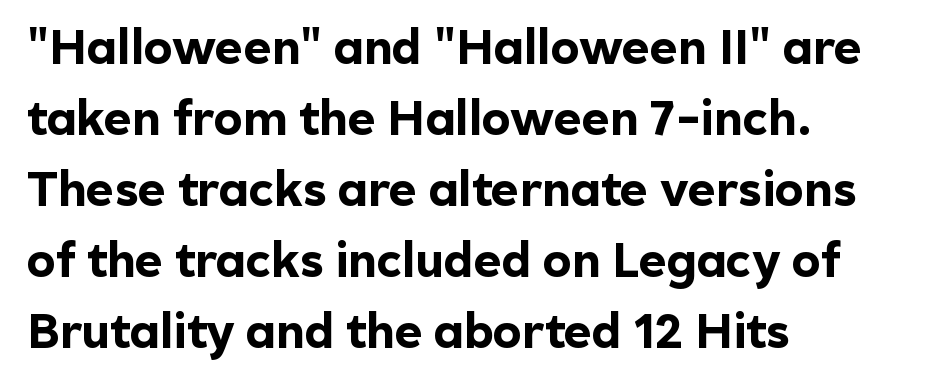
Successive baselines arrive at the customary interval. Reading down the block, your eye returns to a fixed left position each line. Proportional: the letters do not fall into vertical columns. What stands out about the letter spacing? Nothing — it is the standard amount. Nobody drew a line under any word here. The lettering stays uniformly vertical, giving the passage a roman look.
